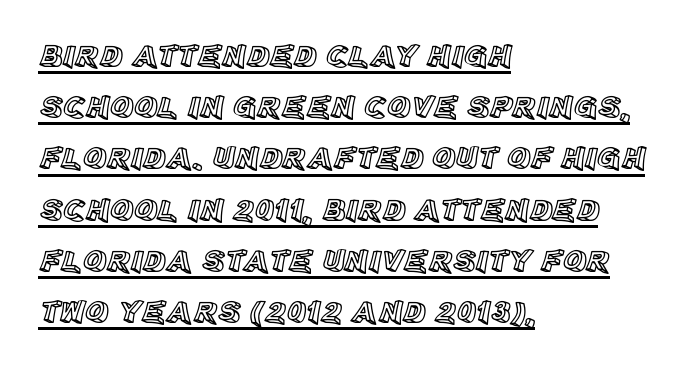
{"width": "normal", "x_height": "large", "monospaced": "no", "underline": "yes", "align": "left", "line_spacing": "normal", "line_spacing_ratio": 1.6, "letter_spacing": "normal", "letter_spacing_em": 0.0, "glyph_px": 32}
